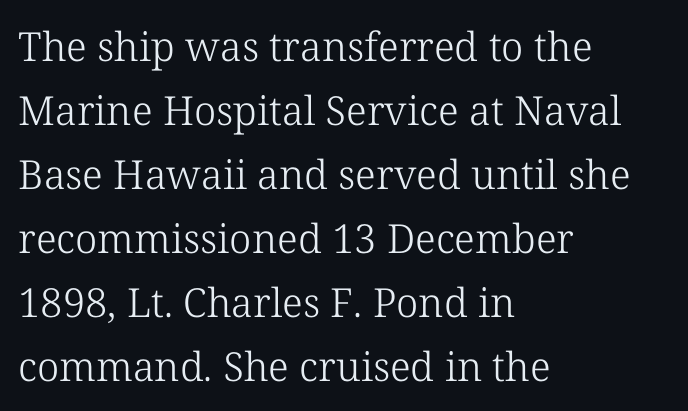
Q: Is the text bold? A: No.
Q: Is the text italic (slanted)? A: No, it is upright.
Q: Is the typeface a serif or a sans-serif typeface? A: Serif.
Q: Is the text underlined? A: No.
Q: How is the paragraph aligned? A: Left-aligned.
Q: Is the spacing between letters normal or unusually wide? A: Normal.
Q: Is the spacing between lines tight, normal or loose? A: Normal.
Q: Width (condensed, normal, or wide)? A: Normal.
Q: Stroke contrast? A: Low.
Q: x-height? A: Medium.
Q: Monospaced? A: No.
